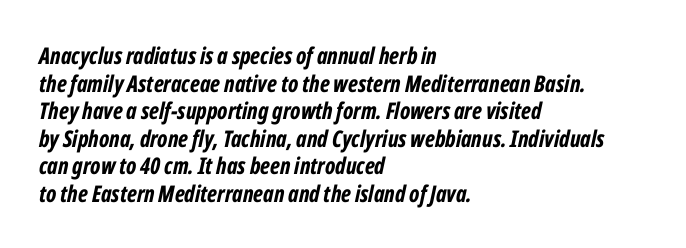
Left-aligned paragraph, ragged on the right. Looking at the ascenders, they clearly lean. Each word holds together tightly as a unit, with standard inter-letter gaps. Only glyphs here, with clear space below each row.
